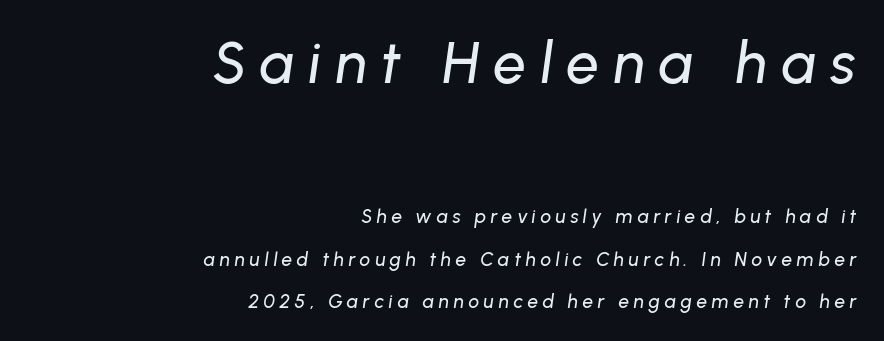
Q: Is the text italic (slanted)? A: Yes, it leans right by about 8 degrees.
Q: Is the text underlined? A: No.
Q: How is the paragraph aligned? A: Right-aligned.
Q: Is the spacing between letters normal or unusually wide? A: Unusually wide.
Q: Is the spacing between lines tight, normal or loose? A: Loose.
Q: Which block of text is set in a larger size, the first (top) or the second (bottom)? A: The first (top) one.
Q: Width (condensed, normal, or wide)? A: Normal.
Q: Stroke contrast? A: Low.
Q: x-height? A: Medium.
Q: Monospaced? A: No.
